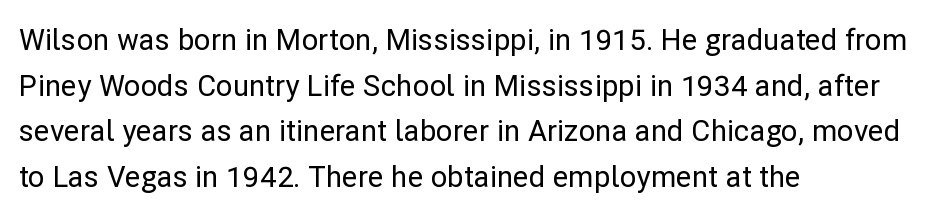
Q: Is the text italic (slanted)? A: No, it is upright.
Q: Is the typeface a serif or a sans-serif typeface? A: Sans-serif.
Q: Is the text underlined? A: No.
Q: How is the paragraph aligned? A: Left-aligned.
Q: Is the spacing between letters normal or unusually wide? A: Normal.
Q: Is the spacing between lines tight, normal or loose? A: Normal.
Q: Width (condensed, normal, or wide)? A: Normal.
Q: Stroke contrast? A: Low.
Q: x-height? A: Medium.
Q: Monospaced? A: No.
